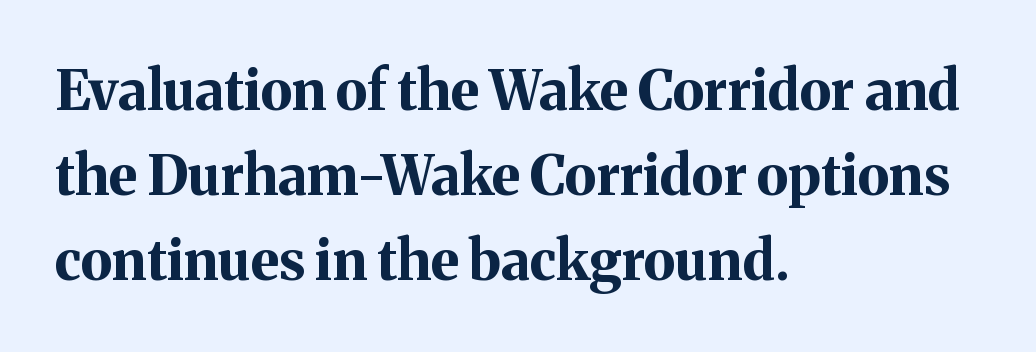
Are there feet on the stems? There are — it's a serif. Descenders are the only things crossing below the line. Pretty heavy lettering here — definitely bold. A typesetter would call this proportional, since set widths differ per character. These lines sit exactly where default settings would place them.
